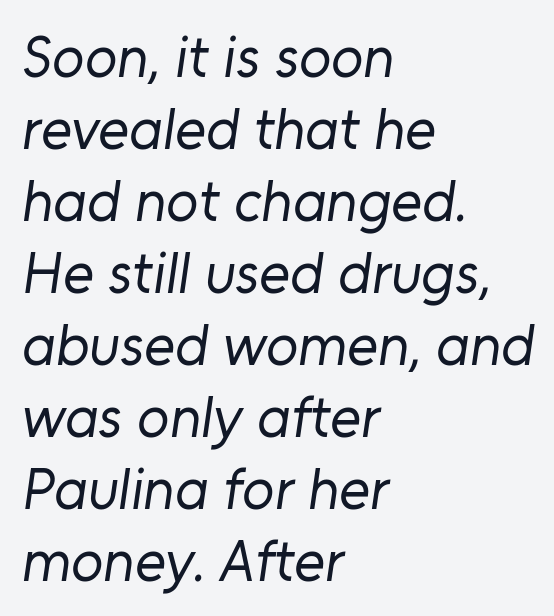
Here the designer chose a conventional face with non-uniform glyph widths. In terms of letterform style, serifs are entirely absent. Alignment: flush left. These glyphs show unthickened strokes, regular width or finer.
